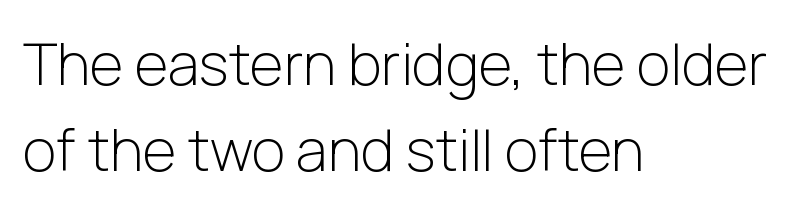
The image shows 58 px light sans-serif type, upright; set left-aligned, normal line spacing (1.48x), normal letter spacing, not underlined; low stroke contrast and a medium x-height.
